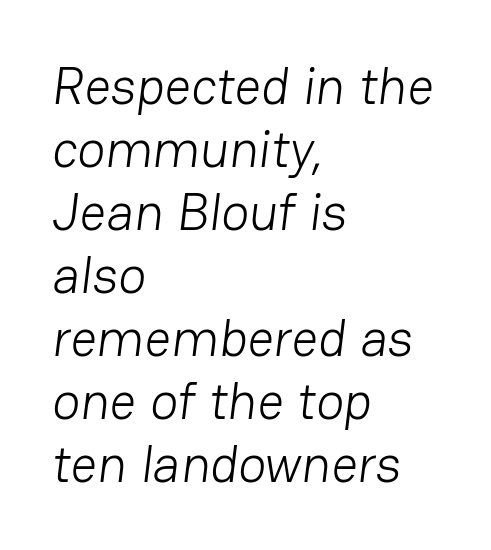
{"serif": "no", "bold": "no", "weight": "light", "width": "normal", "stroke_contrast": "low", "x_height": "medium", "monospaced": "no", "underline": "no", "align": "left", "line_spacing_ratio": 1.21, "letter_spacing": "normal", "letter_spacing_em": 0.0, "glyph_px": 52}
